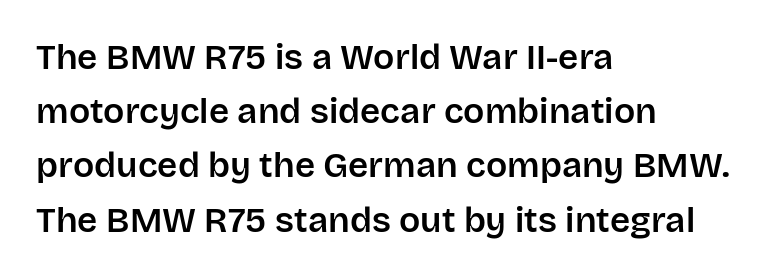
The image shows 35 px sans-serif type, upright; set left-aligned, normal line spacing (1.55x), normal letter spacing, not underlined; low stroke contrast and a large x-height.
